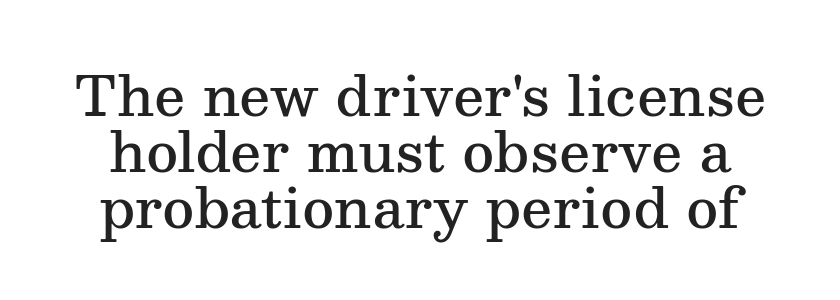
Q: Is the text bold? A: Semi-bold.
Q: Is the text italic (slanted)? A: No, it is upright.
Q: Is the typeface a serif or a sans-serif typeface? A: Serif.
Q: Is the text underlined? A: No.
Q: Is the spacing between letters normal or unusually wide? A: Normal.
Q: Is the spacing between lines tight, normal or loose? A: Tight.
Q: Width (condensed, normal, or wide)? A: Normal.
Q: Stroke contrast? A: Medium.
Q: x-height? A: Medium.
Q: Monospaced? A: No.
